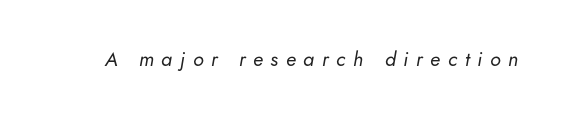
The image shows 20 px text type, italic (leaning right); set unusually wide letter spacing (+0.38 em), not underlined.
